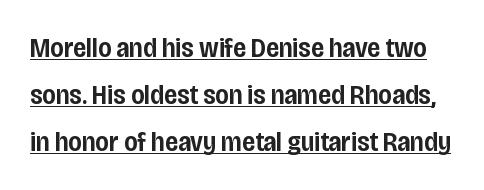
Here the glyphs are tracked normally, forming tight word shapes. The passage shown is underscored from start to finish. The passage shown is semibold, sitting just below true bold. A typesetter would call this proportional, since set widths differ per character. The space between consecutive lines is moderate. The font family rendered here belongs to the sans-serif group.
